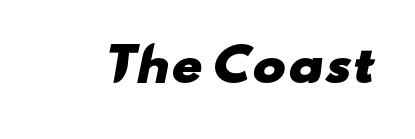
{"serif": "no", "bold": "yes", "weight": "heavy", "width": "wide", "stroke_contrast": "low", "x_height": "small", "monospaced": "no", "underline": "no", "letter_spacing": "normal", "letter_spacing_em": 0.0, "glyph_px": 45}
